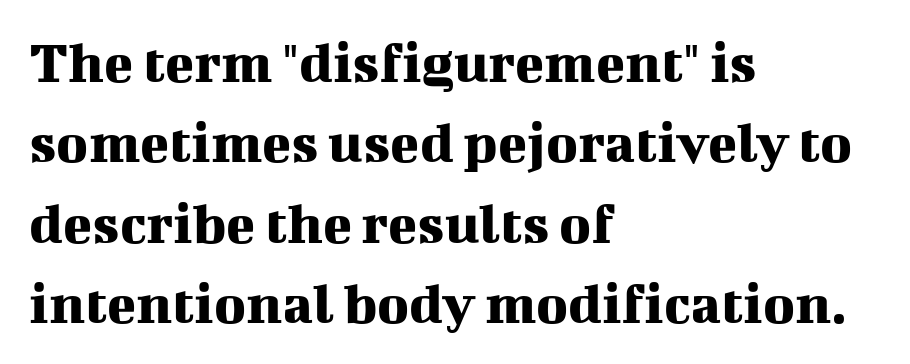
Old-style or modern, the face here clearly has serifs. A roman cut, with each character standing at attention. Line beginnings align vertically; line endings do not. Glance below the letters and you will spot only blank space. Compared with typical paragraphs, the rows here are spaced about the same.
